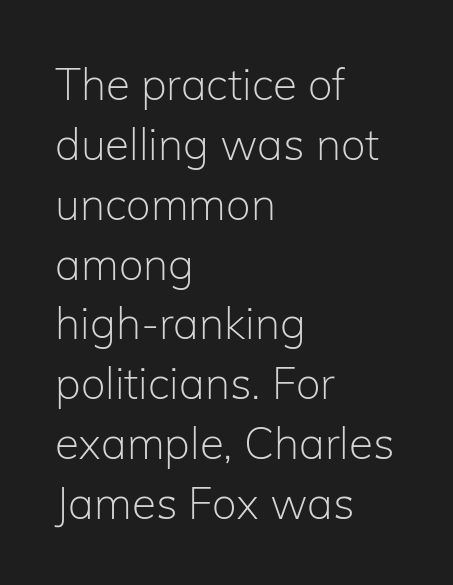
{"serif": "no", "italic": "no", "bold": "no", "weight": "light", "width": "normal", "stroke_contrast": "low", "x_height": "medium", "monospaced": "no", "underline": "no", "align": "left", "line_spacing": "normal", "line_spacing_ratio": 1.36, "letter_spacing": "normal", "letter_spacing_em": 0.0, "glyph_px": 44}
